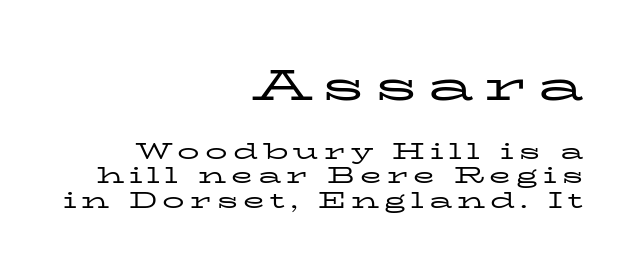
Q: Is the text bold? A: No.
Q: Is the text italic (slanted)? A: No, it is upright.
Q: Is the typeface a serif or a sans-serif typeface? A: Serif.
Q: Is the text underlined? A: No.
Q: How is the paragraph aligned? A: Right-aligned.
Q: Is the spacing between letters normal or unusually wide? A: Unusually wide.
Q: Is the spacing between lines tight, normal or loose? A: Tight.
Q: Which block of text is set in a larger size, the first (top) or the second (bottom)? A: The first (top) one.
Q: Width (condensed, normal, or wide)? A: Wide.
Q: Stroke contrast? A: Low.
Q: x-height? A: Medium.
Q: Monospaced? A: No.
